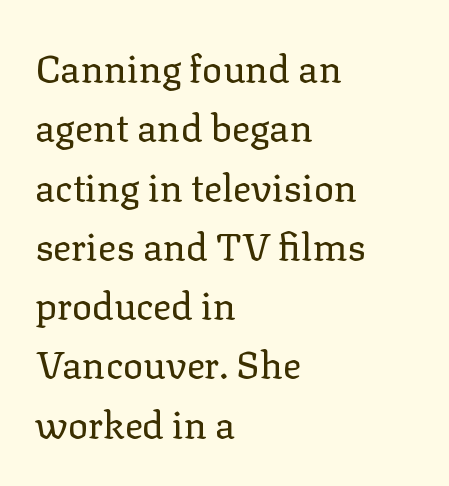
These lines keep a tight, regular rhythm from letter to letter. This rendering employs a face with finishing strokes, i.e., a serif. The rows are spaced the way most documents space them. The text block is weighted toward the left margin, trailing off unevenly rightward.
